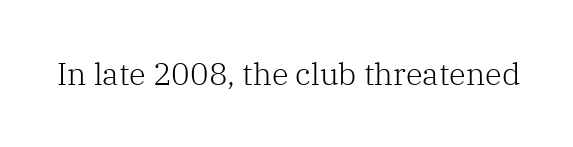
The foot of each line stays bare and open. Spacing verdict: proportional, widths tailored to each character. The lettering stays uniformly vertical, giving the passage a roman look. The type is set solid horizontally, with unmodified tracking. The strokes carry an ordinary text weight at most.
